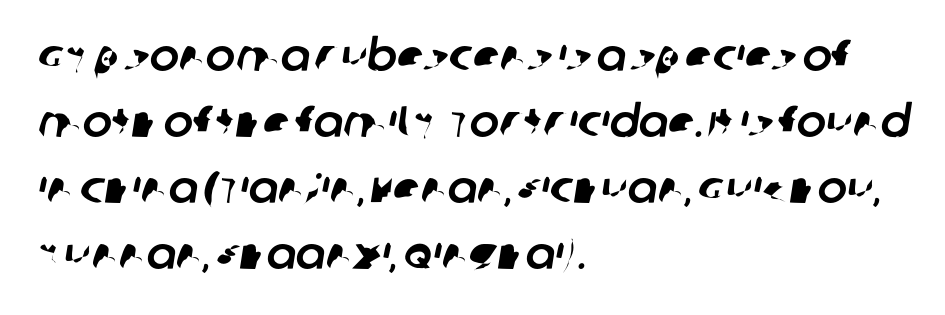
The typeface chosen for these lines omits serifs. The paragraph has a hard left edge and a soft right edge. Summary of vertical rhythm: regular, with standard interline spacing. Think of a printed novel: that variable character pitch is what you see here. The passage shown has conventional tracking throughout.
